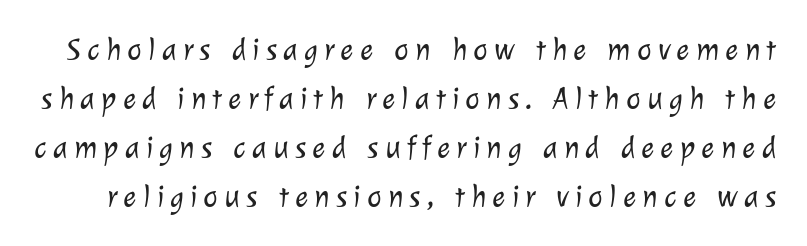
The image shows 31 px light sans-serif type; set normal line spacing (1.58x), unusually wide letter spacing (+0.2 em), not underlined; low stroke contrast and a medium x-height.
